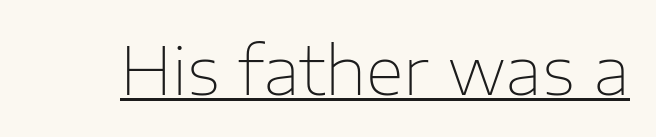
{"serif": "no", "italic": "no", "bold": "no", "weight": "thin", "width": "normal", "stroke_contrast": "low", "x_height": "medium", "monospaced": "no", "underline": "yes", "letter_spacing": "normal", "letter_spacing_em": 0.0, "glyph_px": 66}
